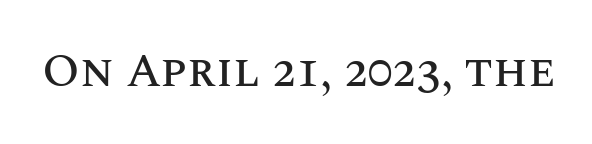
Q: Is the text italic (slanted)? A: No, it is upright.
Q: Is the text underlined? A: No.
Q: Is the spacing between letters normal or unusually wide? A: Normal.
Q: Width (condensed, normal, or wide)? A: Normal.
Q: Stroke contrast? A: Medium.
Q: x-height? A: Large.
Q: Monospaced? A: No.
